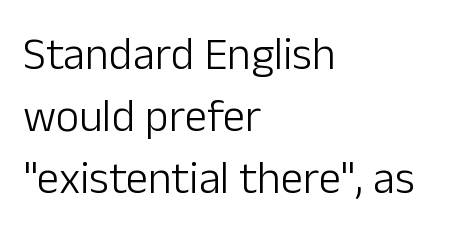
The image shows 45 px light sans-serif type, upright; set left-aligned, normal line spacing (1.38x), normal letter spacing, not underlined; low stroke contrast and a medium x-height.
